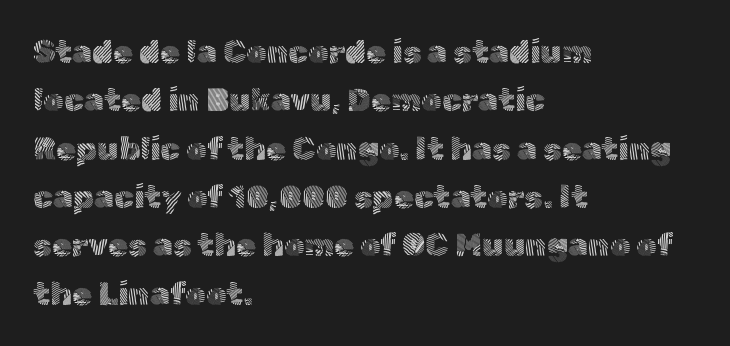
The image shows 32 px light sans-serif type, upright; set left-aligned, normal line spacing (1.51x), normal letter spacing, not underlined; a medium x-height.
